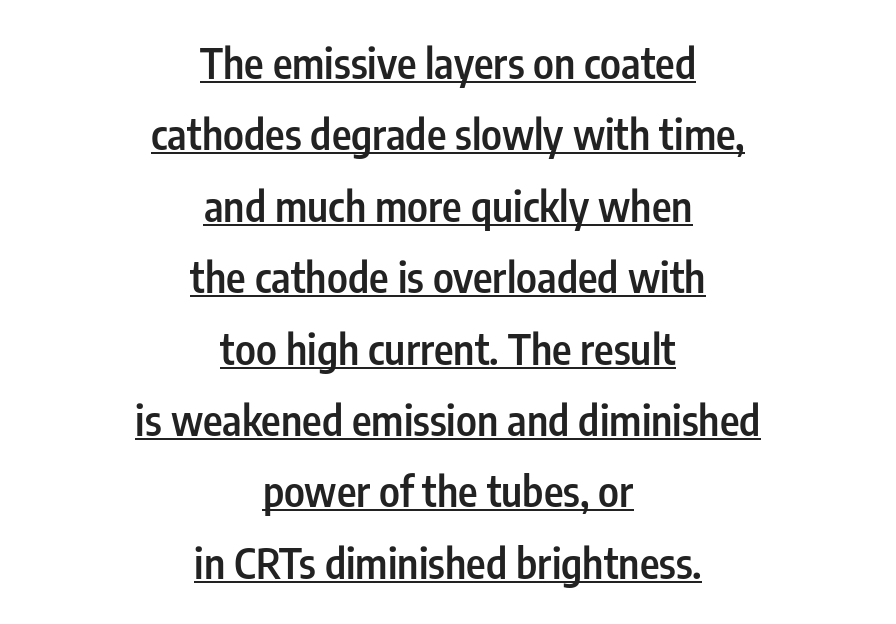
{"serif": "no", "italic": "no", "bold": "semi", "weight": "semibold", "width": "condensed", "stroke_contrast": "low", "x_height": "medium", "monospaced": "no", "underline": "yes", "align": "center", "line_spacing": "normal", "line_spacing_ratio": 1.7, "letter_spacing": "normal", "letter_spacing_em": 0.0, "glyph_px": 42}
